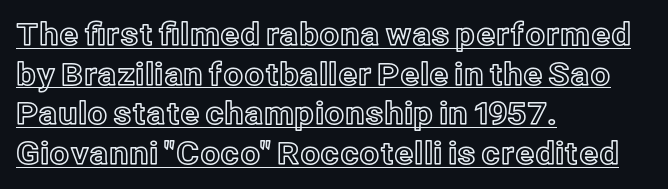
{"italic": "no", "width": "normal", "x_height": "medium", "monospaced": "no", "underline": "yes", "align": "left", "line_spacing": "normal", "line_spacing_ratio": 1.28, "letter_spacing": "normal", "letter_spacing_em": 0.0, "glyph_px": 31}
